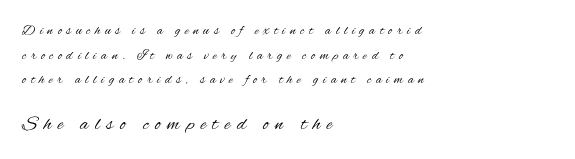
{"bold": "no", "underline": "no", "align": "left", "line_spacing_ratio": 1.76, "letter_spacing": "wide", "letter_spacing_em": 0.33, "larger_block": "second", "size_ratio": 1.43, "glyph_px": 20}
